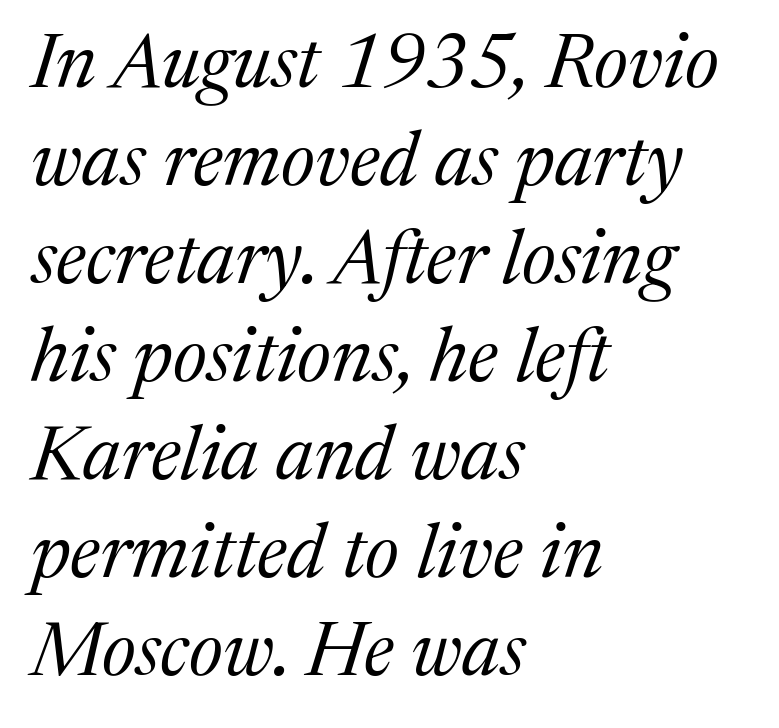
{"serif": "yes", "italic": "yes", "lean": "right", "slant_degrees": 17, "bold": "no", "weight": "regular", "width": "normal", "stroke_contrast": "medium", "x_height": "medium", "monospaced": "no", "underline": "no", "align": "left", "line_spacing": "normal", "line_spacing_ratio": 1.29, "letter_spacing": "normal", "letter_spacing_em": 0.0, "glyph_px": 76}
